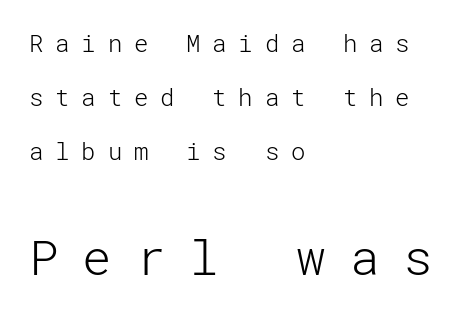
Q: Is the text bold? A: No.
Q: Is the text italic (slanted)? A: No, it is upright.
Q: Is the typeface a serif or a sans-serif typeface? A: Sans-serif.
Q: Is the text underlined? A: No.
Q: How is the paragraph aligned? A: Left-aligned.
Q: Is the spacing between letters normal or unusually wide? A: Unusually wide.
Q: Is the spacing between lines tight, normal or loose? A: Loose.
Q: Which block of text is set in a larger size, the first (top) or the second (bottom)? A: The second (bottom) one.
Q: Width (condensed, normal, or wide)? A: Normal.
Q: Stroke contrast? A: Low.
Q: x-height? A: Medium.
